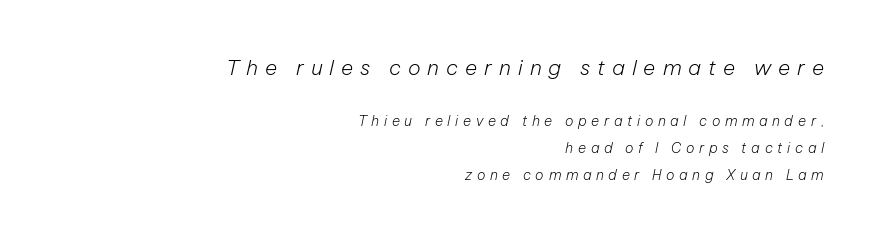
Whoever set this chose breathing room over compactness in the vertical rhythm. Quick note: italic. Each row of text sits above clean, open space. Is the block centered? No — it sits flush against the right margin.
